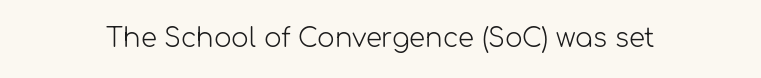
{"italic": "no", "bold": "no", "underline": "no", "letter_spacing": "normal", "letter_spacing_em": 0.0, "glyph_px": 26}
